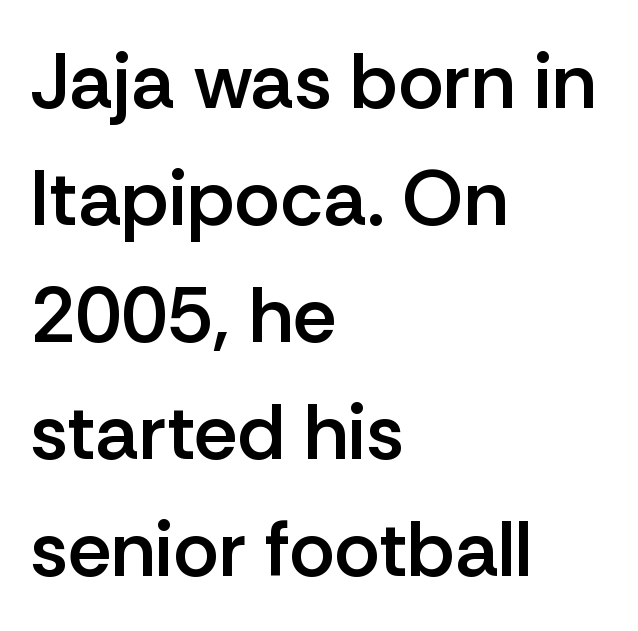
The image shows 78 px semibold sans-serif type, upright; set left-aligned, normal line spacing (1.5x), normal letter spacing, not underlined; low stroke contrast and a medium x-height.
